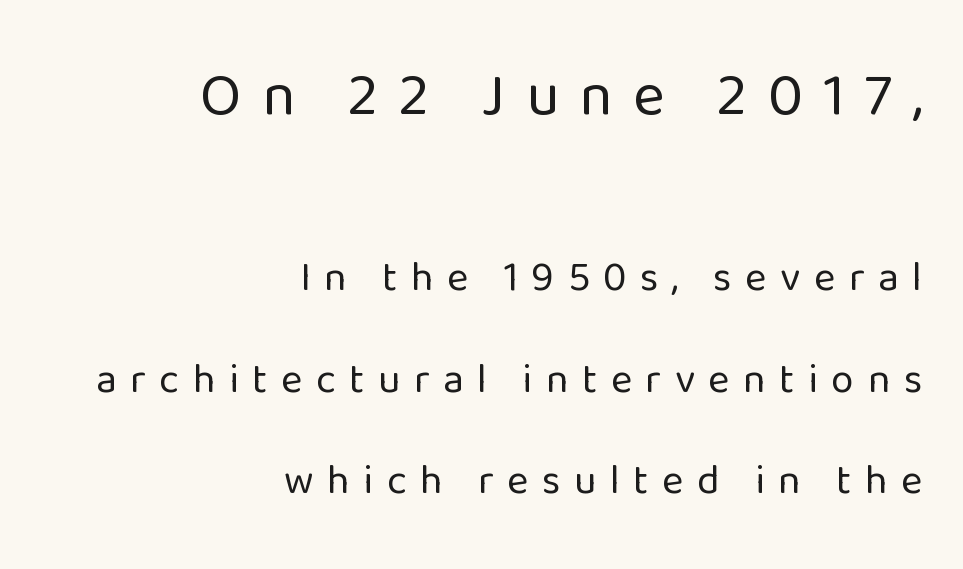
Loosely led — the rows are spread out. Vertical strokes here are truly vertical. Underline: absent. The face used here is proportionally spaced, like ordinary book or web type.
